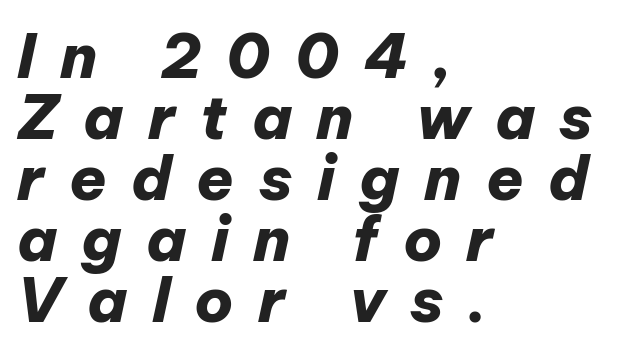
The image shows 61 px heavy type, italic (leaning right); set left-aligned, tight line spacing (1.0x), unusually wide letter spacing (+0.4 em), not underlined; low stroke contrast and a medium x-height.
